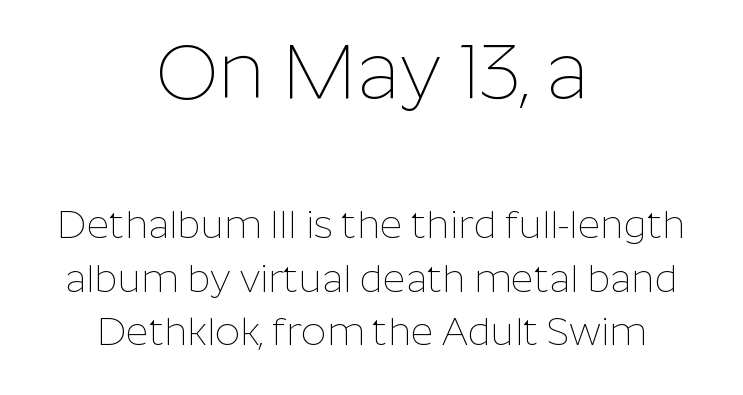
Q: Is the text bold? A: No.
Q: Is the text italic (slanted)? A: No, it is upright.
Q: Is the typeface a serif or a sans-serif typeface? A: Sans-serif.
Q: Is the text underlined? A: No.
Q: How is the paragraph aligned? A: Centered.
Q: Is the spacing between letters normal or unusually wide? A: Normal.
Q: Is the spacing between lines tight, normal or loose? A: Normal.
Q: Which block of text is set in a larger size, the first (top) or the second (bottom)? A: The first (top) one.
Q: Width (condensed, normal, or wide)? A: Normal.
Q: Stroke contrast? A: Low.
Q: x-height? A: Medium.
Q: Monospaced? A: No.
